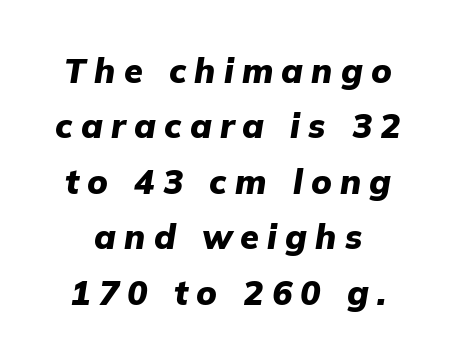
{"italic": "yes", "lean": "right", "slant_degrees": 9, "bold": "yes", "weight": "heavy", "width": "normal", "stroke_contrast": "low", "x_height": "medium", "monospaced": "no", "underline": "no", "line_spacing": "normal", "line_spacing_ratio": 1.63, "letter_spacing": "wide", "letter_spacing_em": 0.24, "glyph_px": 34}
